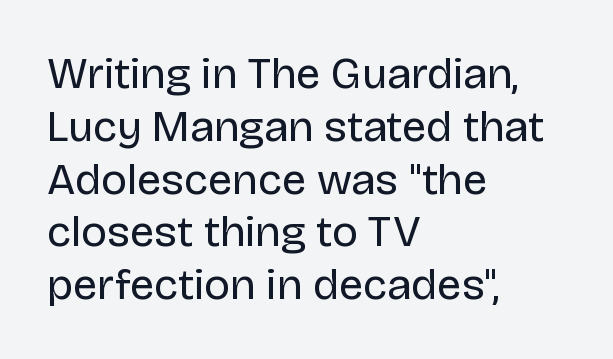
Q: Is the text bold? A: No.
Q: Is the text italic (slanted)? A: No, it is upright.
Q: Is the typeface a serif or a sans-serif typeface? A: Sans-serif.
Q: Is the text underlined? A: No.
Q: How is the paragraph aligned? A: Left-aligned.
Q: Is the spacing between letters normal or unusually wide? A: Normal.
Q: Width (condensed, normal, or wide)? A: Normal.
Q: Stroke contrast? A: Low.
Q: x-height? A: Large.
Q: Monospaced? A: No.
